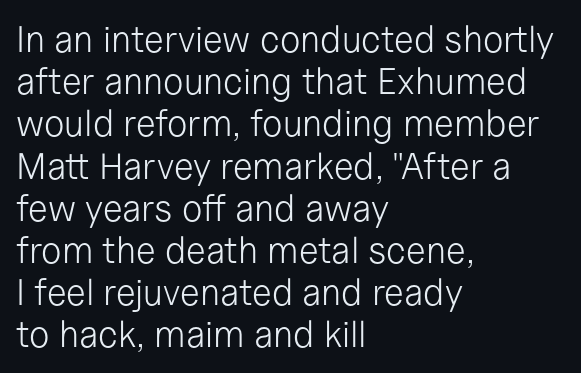
The image shows 37 px light sans-serif type, upright; set left-aligned, tight line spacing (1.14x), normal letter spacing, not underlined; low stroke contrast and a medium x-height.
